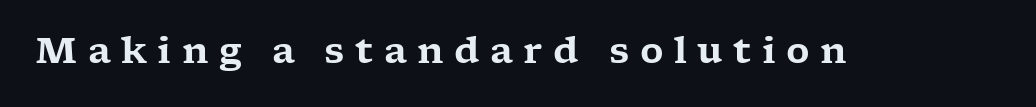
It's the straight-up-and-down kind of type. This sample has the flowing, uneven cadence of proportional lettering. The specimen omits any rule beneath the text block's lines. A typesetter would label this face a serif.
